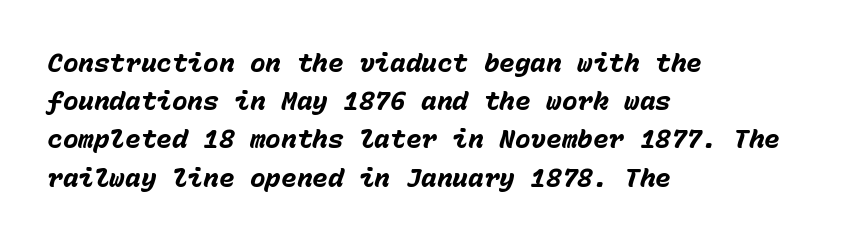
{"italic": "yes", "lean": "right", "slant_degrees": 15, "bold": "yes", "underline": "no", "align": "left", "line_spacing": "normal", "line_spacing_ratio": 1.47, "letter_spacing": "normal", "letter_spacing_em": 0.0, "glyph_px": 26}
